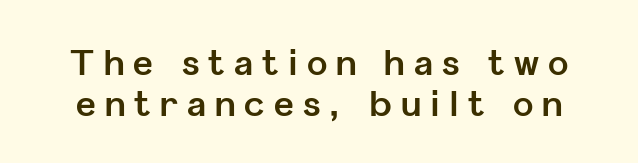
The image shows 34 px bold sans-serif type, upright; set line spacing 1.2x, unusually wide letter spacing (+0.27 em), not underlined; low stroke contrast and a medium x-height.
